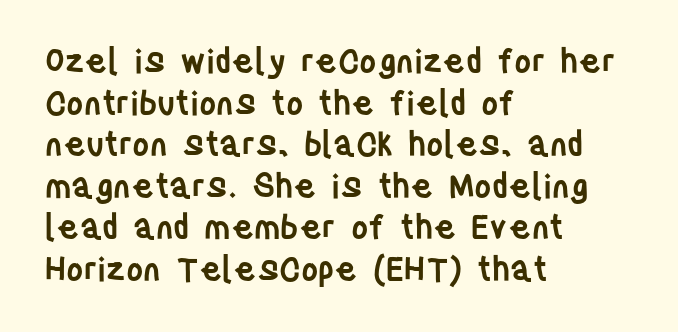
The image shows 33 px semibold, condensed sans-serif type, upright; set left-aligned, normal line spacing (1.26x), normal letter spacing, not underlined; low stroke contrast and a large x-height.
